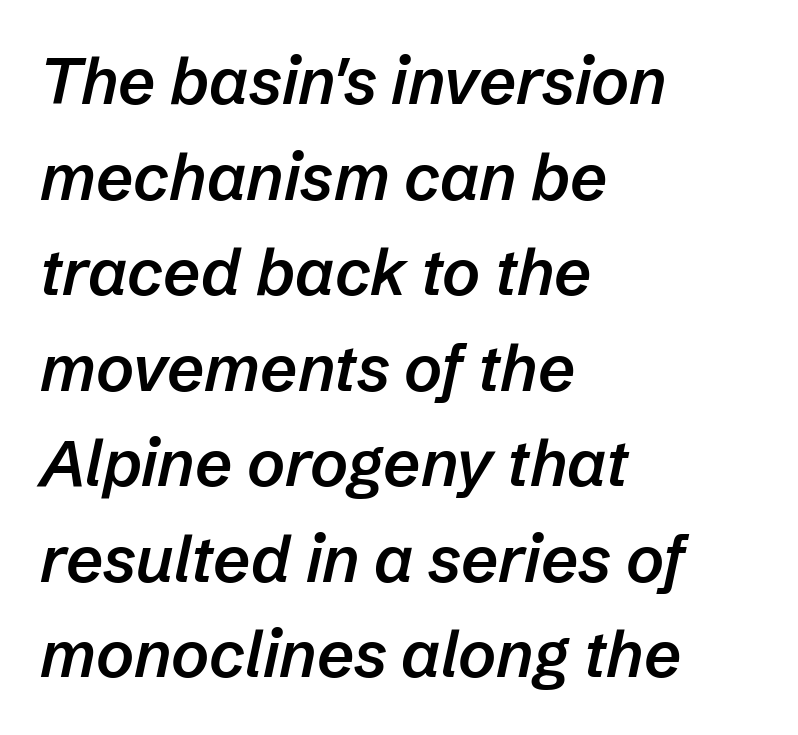
{"italic": "yes", "lean": "right", "slant_degrees": 12, "bold": "semi", "weight": "semibold", "width": "normal", "stroke_contrast": "low", "x_height": "medium", "monospaced": "no", "underline": "no", "align": "left", "line_spacing": "normal", "line_spacing_ratio": 1.47, "letter_spacing": "normal", "letter_spacing_em": 0.0, "glyph_px": 65}
